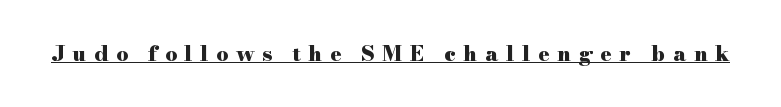
Q: Is the text bold? A: Yes.
Q: Is the text italic (slanted)? A: No, it is upright.
Q: Is the text underlined? A: Yes.
Q: Is the spacing between letters normal or unusually wide? A: Unusually wide.
